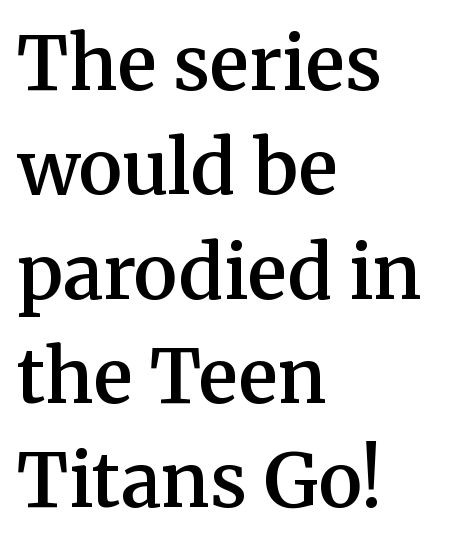
Reading down the column, the eye jumps a familiar distance to each next line. Posture: upright roman. Character widths vary here, with narrow letters taking less room than wide ones. The words here are not underlined. The lines in this sample share a left origin and differ only in where they stop. Old-style or modern, the face here clearly has serifs.
